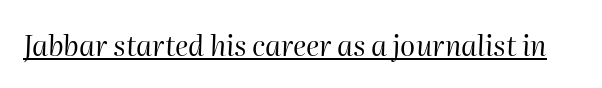
{"italic": "yes", "lean": "right", "slant_degrees": 2, "bold": "no", "weight": "regular", "width": "normal", "stroke_contrast": "high", "x_height": "medium", "monospaced": "no", "underline": "yes", "letter_spacing": "normal", "letter_spacing_em": 0.0, "glyph_px": 28}
